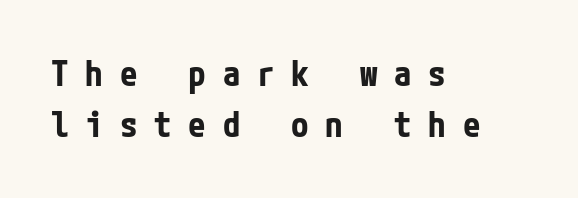
Q: Is the text bold? A: Yes.
Q: Is the text italic (slanted)? A: No, it is upright.
Q: Is the typeface a serif or a sans-serif typeface? A: Sans-serif.
Q: Is the text underlined? A: No.
Q: How is the paragraph aligned? A: Left-aligned.
Q: Is the spacing between letters normal or unusually wide? A: Unusually wide.
Q: Is the spacing between lines tight, normal or loose? A: Normal.
Q: Width (condensed, normal, or wide)? A: Condensed.
Q: Stroke contrast? A: Low.
Q: x-height? A: Medium.
